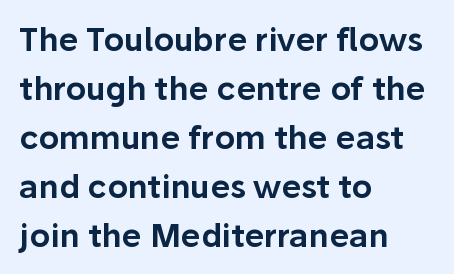
{"serif": "no", "italic": "no", "width": "normal", "stroke_contrast": "low", "x_height": "medium", "monospaced": "no", "underline": "no", "align": "left", "line_spacing": "normal", "line_spacing_ratio": 1.53, "letter_spacing": "normal", "letter_spacing_em": 0.0, "glyph_px": 32}
